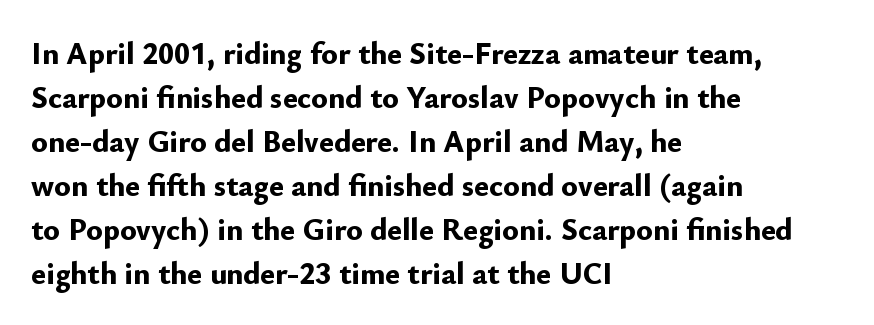
Q: Is the text bold? A: Yes.
Q: Is the text italic (slanted)? A: No, it is upright.
Q: Is the typeface a serif or a sans-serif typeface? A: Sans-serif.
Q: Is the text underlined? A: No.
Q: How is the paragraph aligned? A: Left-aligned.
Q: Is the spacing between letters normal or unusually wide? A: Normal.
Q: Is the spacing between lines tight, normal or loose? A: Normal.
Q: Width (condensed, normal, or wide)? A: Normal.
Q: Stroke contrast? A: Low.
Q: x-height? A: Small.
Q: Monospaced? A: No.
